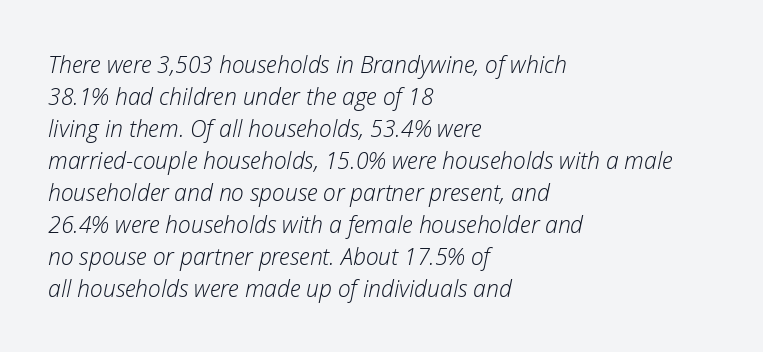
The image shows 23 px text type, italic (leaning right); set left-aligned, normal line spacing (1.39x), normal letter spacing, not underlined.
